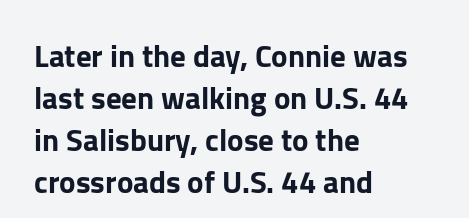
{"serif": "no", "italic": "no", "width": "normal", "stroke_contrast": "low", "x_height": "medium", "monospaced": "no", "underline": "no", "align": "left", "line_spacing": "normal", "line_spacing_ratio": 1.36, "letter_spacing": "normal", "letter_spacing_em": 0.0, "glyph_px": 31}
